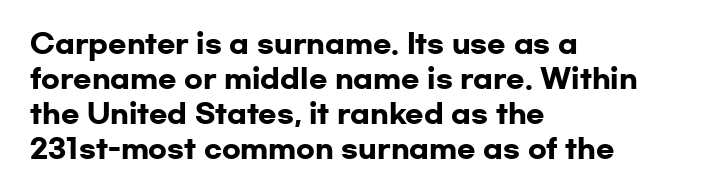
Q: Is the text bold? A: Yes.
Q: Is the text italic (slanted)? A: No, it is upright.
Q: Is the text underlined? A: No.
Q: How is the paragraph aligned? A: Left-aligned.
Q: Is the spacing between letters normal or unusually wide? A: Normal.
Q: Is the spacing between lines tight, normal or loose? A: Normal.
